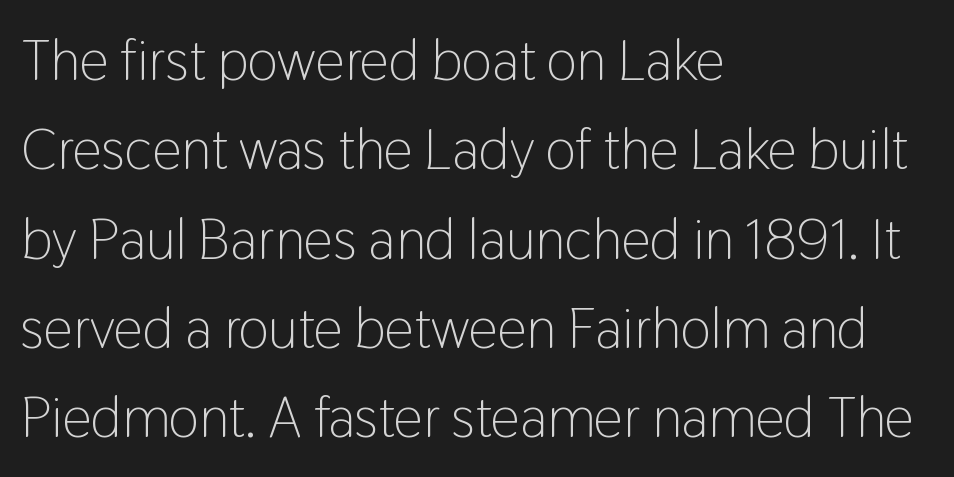
{"serif": "no", "italic": "no", "bold": "no", "weight": "light", "width": "condensed", "stroke_contrast": "low", "x_height": "medium", "monospaced": "no", "underline": "no", "align": "left", "line_spacing": "normal", "line_spacing_ratio": 1.54, "letter_spacing": "normal", "letter_spacing_em": 0.0, "glyph_px": 58}
